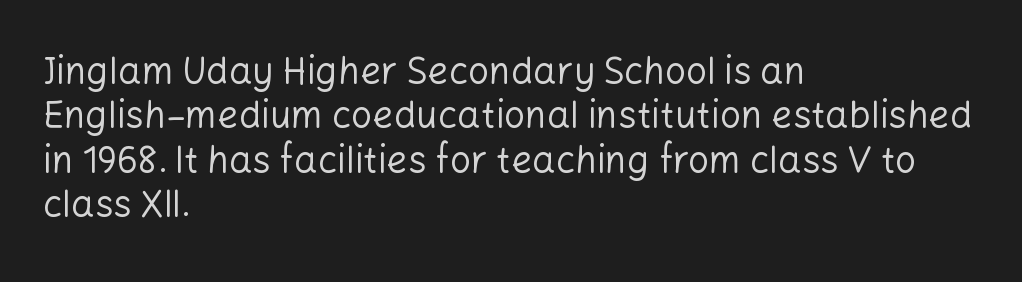
Typeset ragged right — the left edge is the straight one. The letters advance in unequal steps, a hallmark of proportional type. The font sits on the lighter half of the weight spectrum, regular included. Students, note that the glyphs here touch the page at normal intervals. The specimen omits any rule beneath the text block's lines.
